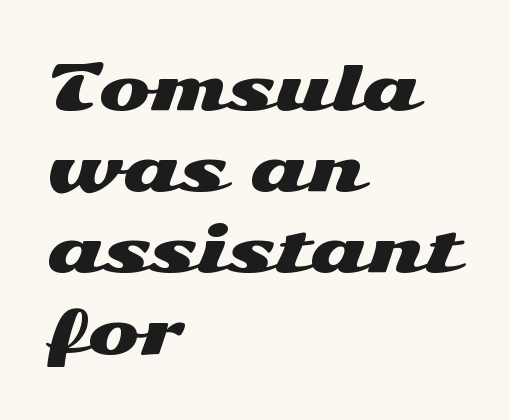
The image shows 62 px wide sans-serif type; set left-aligned, normal line spacing (1.31x), normal letter spacing, not underlined; medium stroke contrast and a medium x-height.
